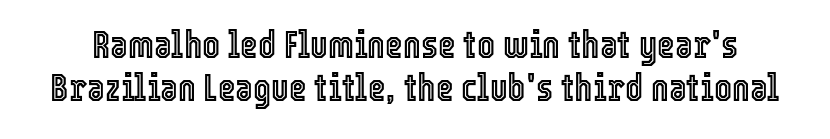
Q: Is the text italic (slanted)? A: No, it is upright.
Q: Is the text underlined? A: No.
Q: Is the spacing between letters normal or unusually wide? A: Normal.
Q: Is the spacing between lines tight, normal or loose? A: Tight.
Q: Width (condensed, normal, or wide)? A: Condensed.
Q: x-height? A: Medium.
Q: Monospaced? A: No.
